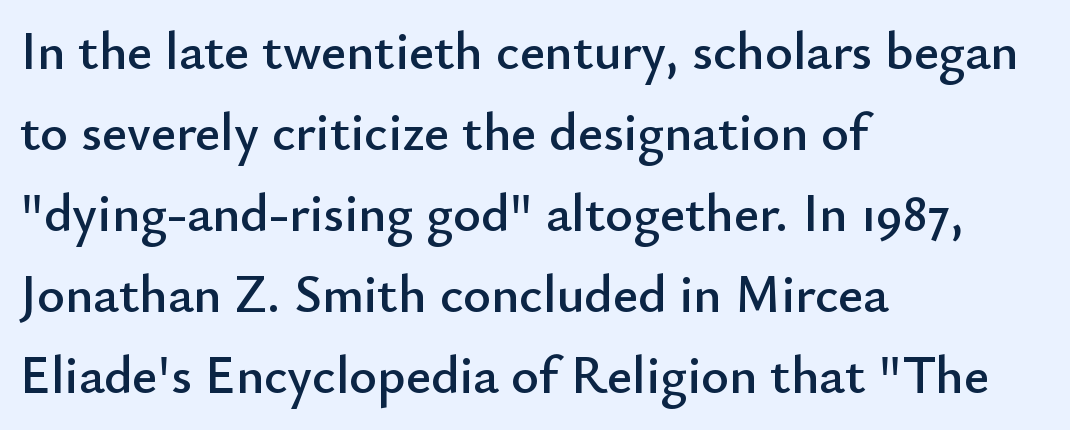
Q: Is the text italic (slanted)? A: No, it is upright.
Q: Is the typeface a serif or a sans-serif typeface? A: Sans-serif.
Q: Is the text underlined? A: No.
Q: How is the paragraph aligned? A: Left-aligned.
Q: Is the spacing between letters normal or unusually wide? A: Normal.
Q: Is the spacing between lines tight, normal or loose? A: Normal.
Q: Width (condensed, normal, or wide)? A: Normal.
Q: Stroke contrast? A: Low.
Q: x-height? A: Small.
Q: Monospaced? A: No.
